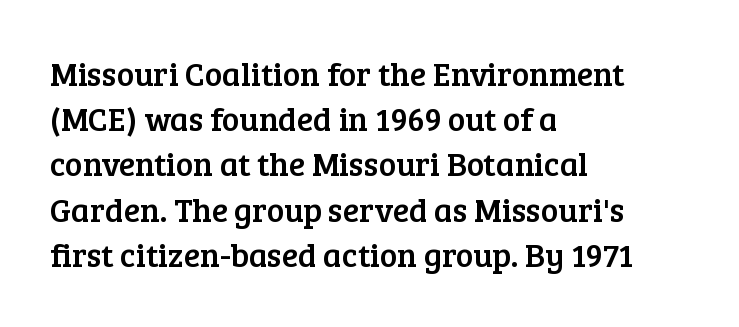
Type style note: has serifs. Descenders hang freely into open space. Short and long lines alike share a common starting point at left. Varying glyph widths throughout — classic text-font behaviour.
